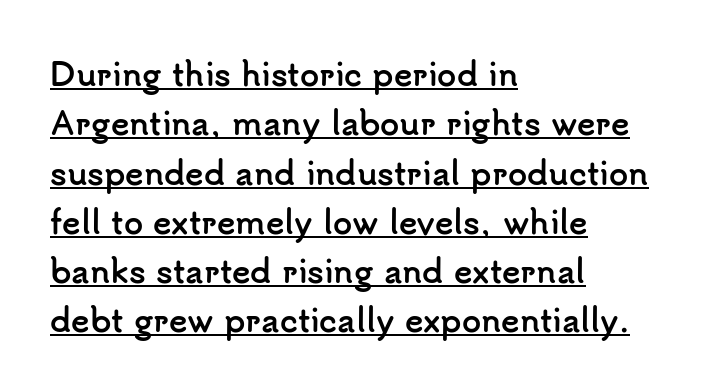
The image shows 31 px semibold sans-serif type, upright; set left-aligned, normal line spacing (1.59x), normal letter spacing, underlined; low stroke contrast and a small x-height.
